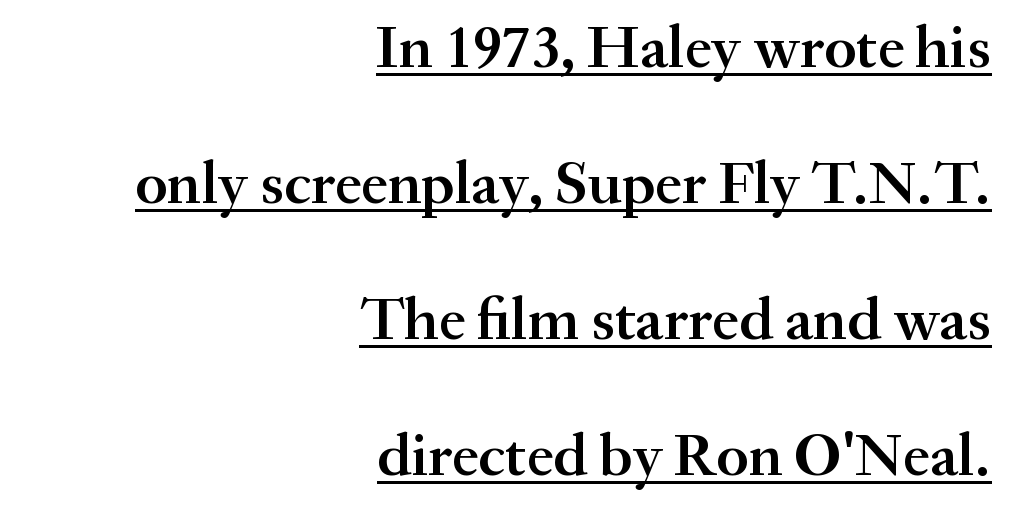
Q: Is the text bold? A: Semi-bold.
Q: Is the text italic (slanted)? A: No, it is upright.
Q: Is the typeface a serif or a sans-serif typeface? A: Serif.
Q: Is the text underlined? A: Yes.
Q: How is the paragraph aligned? A: Right-aligned.
Q: Is the spacing between letters normal or unusually wide? A: Normal.
Q: Is the spacing between lines tight, normal or loose? A: Loose.
Q: Width (condensed, normal, or wide)? A: Normal.
Q: Stroke contrast? A: Medium.
Q: x-height? A: Small.
Q: Monospaced? A: No.
